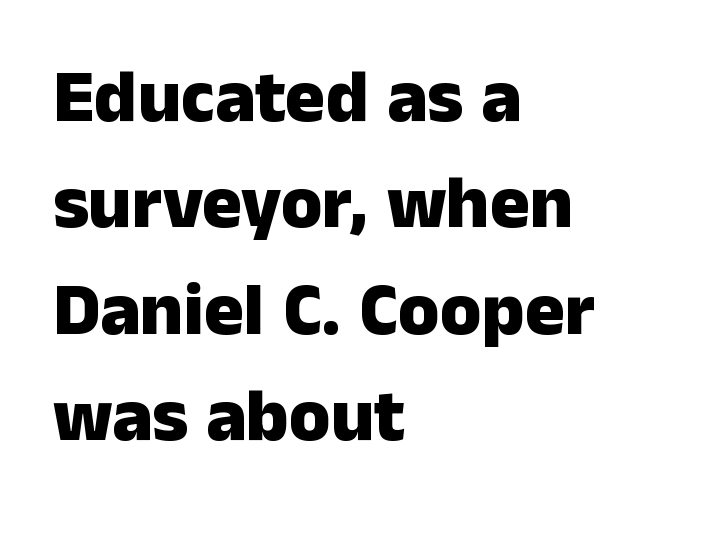
The string is rendered with underlining switched off. Proportional: the letters do not fall into vertical columns. The letters carry no serifs — their stems end cleanly without finishing strokes. Here the glyphs are tracked normally, forming tight word shapes. Horizontally, the lines are justified to the leading edge only. Thick stems and heavy bowls — unmistakably bold.
